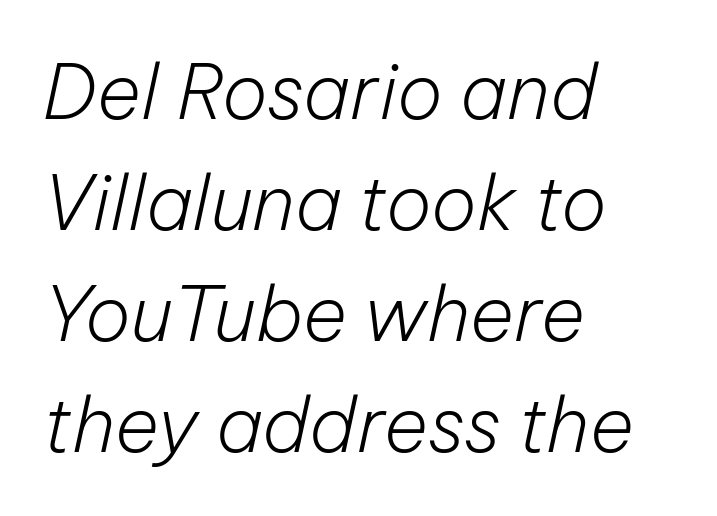
Quick note: interline space is typical. Standard letterfit; no display-style spreading of the glyphs. Proportional: the letters do not fall into vertical columns. A typesetter would mark this as italic.
